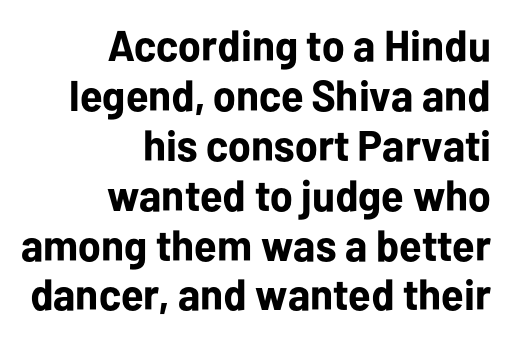
{"serif": "no", "italic": "no", "bold": "yes", "weight": "bold", "width": "normal", "stroke_contrast": "low", "x_height": "medium", "monospaced": "no", "underline": "no", "align": "right", "line_spacing_ratio": 1.16, "letter_spacing": "normal", "letter_spacing_em": 0.0, "glyph_px": 43}
